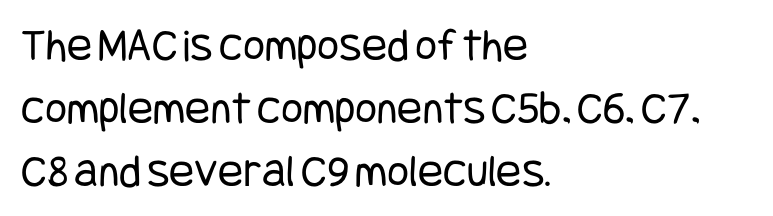
The image shows 47 px regular-weight, condensed sans-serif type, upright; set left-aligned, normal line spacing (1.34x), normal letter spacing, not underlined; low stroke contrast and a large x-height.
